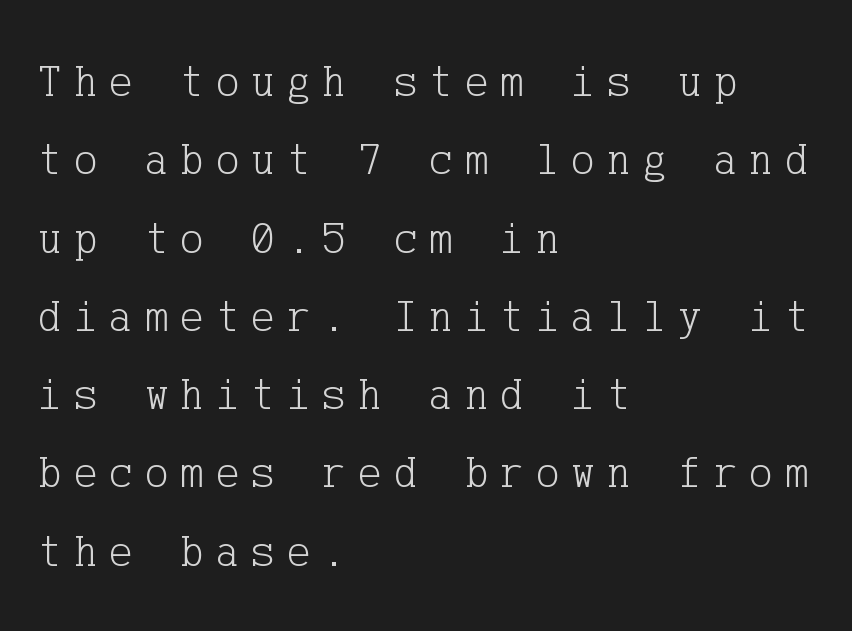
The image shows 45 px light serif type, upright; set left-aligned, line spacing 1.74x, unusually wide letter spacing (+0.26 em), not underlined; low stroke contrast and a medium x-height.
